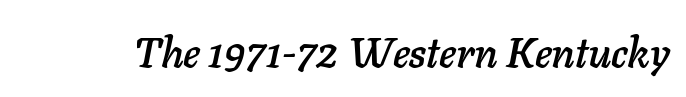
The image shows 41 px text type, italic (leaning right); set normal letter spacing, not underlined; low stroke contrast and a medium x-height.
